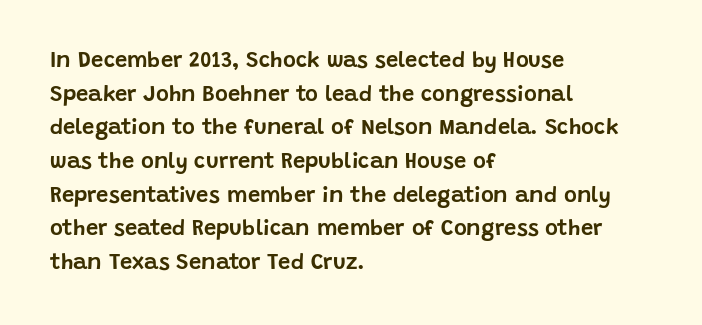
The image shows 22 px text type, upright; set left-aligned, normal line spacing (1.53x), normal letter spacing, not underlined.
